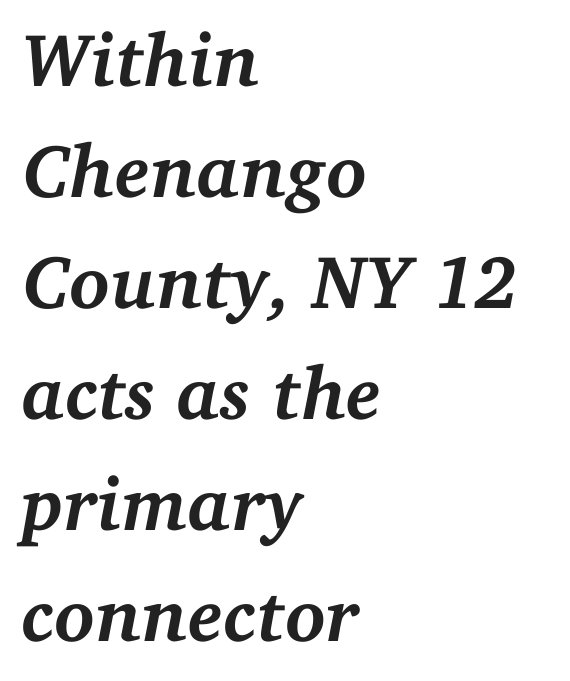
On the weight axis this lands at bold, roughly 700. These lines are composed in type with serifs. The glyphs are unaccompanied by any horizontal stroke below them. Is this a fixed-width face? No — the glyphs have proportional, varying widths. Compared with ordinary roman type, these characters are visibly tilted. The typesetter chose a ragged-right arrangement here.
